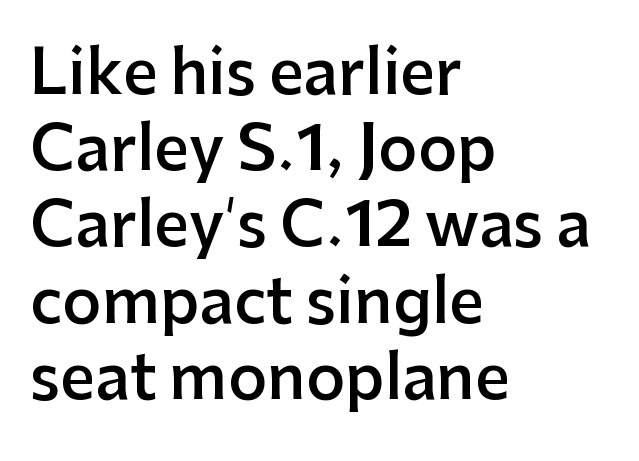
The characters look somewhat weighty, a semibold short of true bold. The ragged edge is on the right, which tells us the setting is flush left. The rendering uses a moderate line-height, typical for paragraphs. Quick note: not italic, upright.
